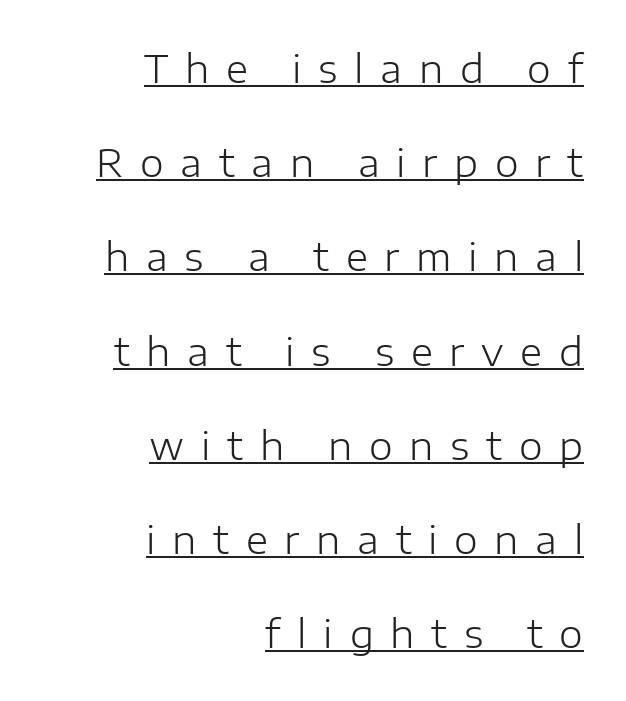
Q: Is the text bold? A: No.
Q: Is the text italic (slanted)? A: No, it is upright.
Q: Is the typeface a serif or a sans-serif typeface? A: Sans-serif.
Q: Is the text underlined? A: Yes.
Q: How is the paragraph aligned? A: Right-aligned.
Q: Is the spacing between letters normal or unusually wide? A: Unusually wide.
Q: Is the spacing between lines tight, normal or loose? A: Loose.
Q: Width (condensed, normal, or wide)? A: Normal.
Q: Stroke contrast? A: Low.
Q: x-height? A: Medium.
Q: Monospaced? A: No.
